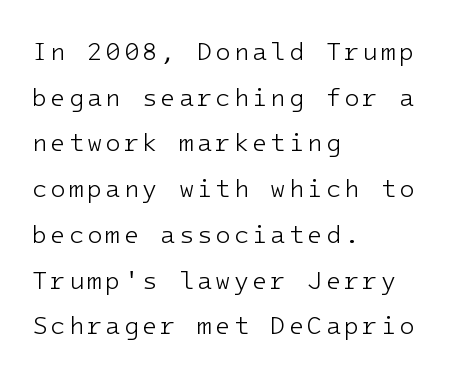
{"italic": "no", "bold": "no", "underline": "no", "align": "left", "line_spacing_ratio": 1.83, "glyph_px": 25}
